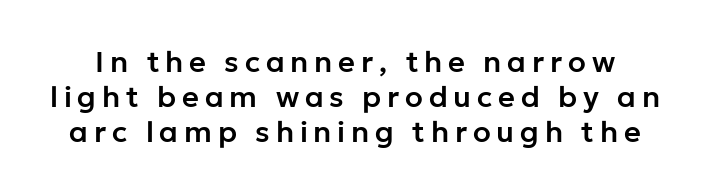
This is roman type, the default non-slanted kind. The baseline area is clear. Here the designer chose a conventional face with non-uniform glyph widths. You could only call the tracking loose — the letters float apart. Unlike a traditional serif, this face leaves its strokes unadorned.
